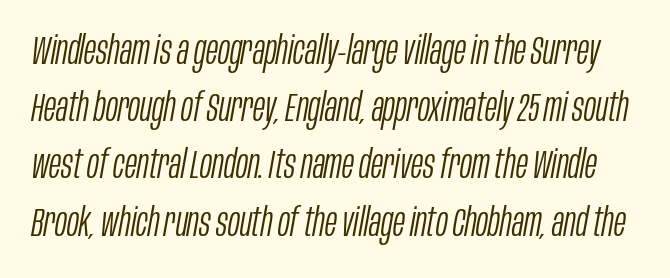
Q: Is the text bold? A: No.
Q: Is the text italic (slanted)? A: Yes, it leans right by about 10 degrees.
Q: Is the text underlined? A: No.
Q: Is the spacing between letters normal or unusually wide? A: Normal.
Q: Is the spacing between lines tight, normal or loose? A: Normal.
Q: Width (condensed, normal, or wide)? A: Condensed.
Q: Stroke contrast? A: Low.
Q: x-height? A: Large.
Q: Monospaced? A: No.
